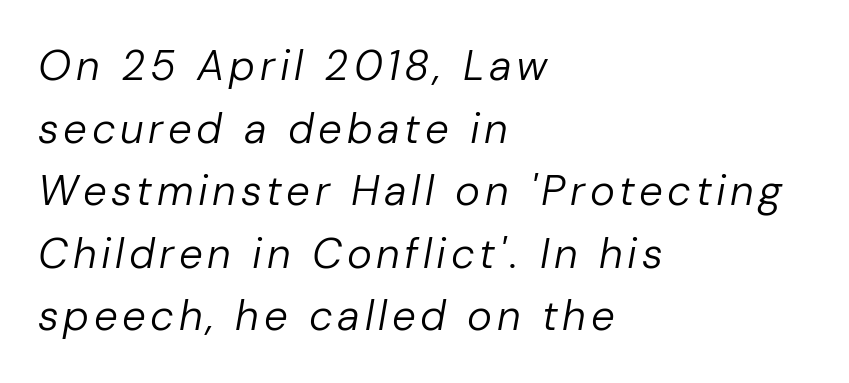
The image shows 42 px regular-weight type, italic (leaning right); set left-aligned, normal line spacing (1.49x), not underlined; low stroke contrast and a medium x-height.
